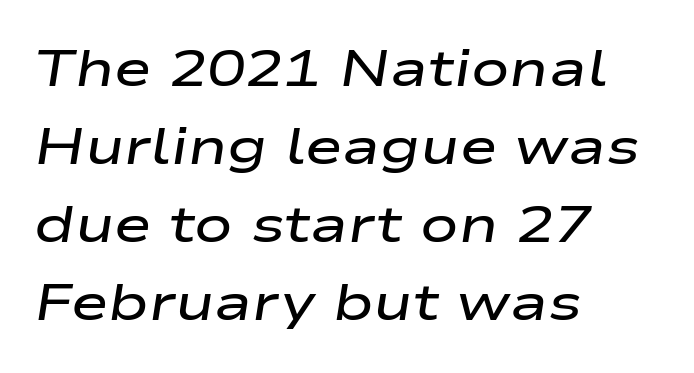
Honestly, the letter spacing is just normal — you wouldn't notice it. The setting favours the left margin, as ordinary paragraphs usually do. Reading down the column, the eye jumps a familiar distance to each next line. The passage shown is typed in a proportional face where columns would drift. A fair bit of extra ink — the face is semibold, not bold.
